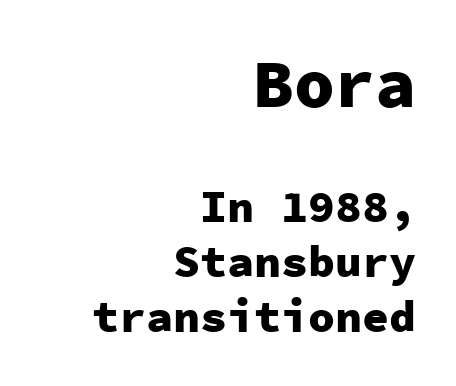
{"serif": "no", "italic": "no", "bold": "yes", "weight": "heavy", "width": "normal", "stroke_contrast": "low", "x_height": "medium", "monospaced": "yes", "underline": "no", "align": "right", "line_spacing_ratio": 1.22, "letter_spacing": "normal", "letter_spacing_em": 0.0, "larger_block": "first", "size_ratio": 1.51, "glyph_px": 68}
